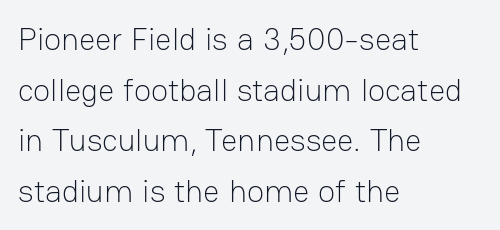
Q: Is the text bold? A: No.
Q: Is the text italic (slanted)? A: No, it is upright.
Q: Is the typeface a serif or a sans-serif typeface? A: Sans-serif.
Q: Is the text underlined? A: No.
Q: How is the paragraph aligned? A: Left-aligned.
Q: Is the spacing between letters normal or unusually wide? A: Normal.
Q: Is the spacing between lines tight, normal or loose? A: Normal.
Q: Width (condensed, normal, or wide)? A: Normal.
Q: Stroke contrast? A: Low.
Q: x-height? A: Medium.
Q: Monospaced? A: No.
